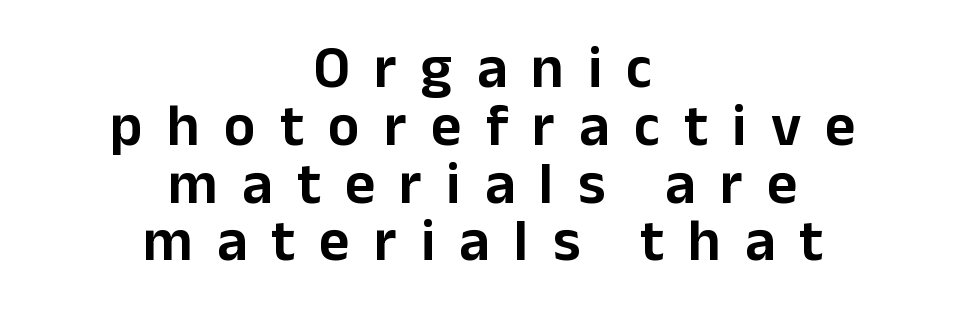
The lettering holds an erect, upright posture throughout. The rendering shows plain stroke endings on the letterforms — a sans-serif design. Descenders hang freely into open space. Line starts and ends both wander, symmetrically. Is this a fixed-width face? No — the glyphs have proportional, varying widths.
